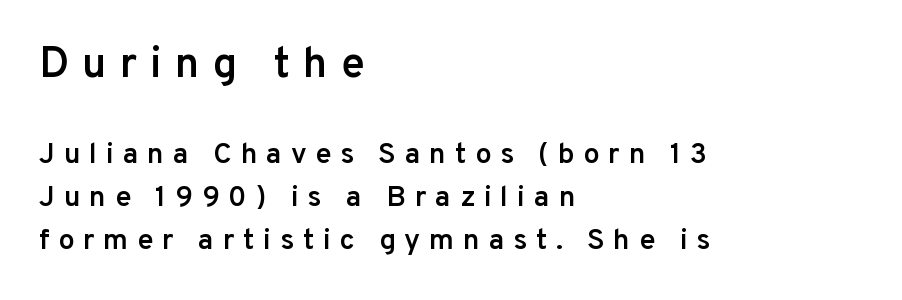
Q: Is the text bold? A: Semi-bold.
Q: Is the text italic (slanted)? A: No, it is upright.
Q: Is the typeface a serif or a sans-serif typeface? A: Sans-serif.
Q: Is the text underlined? A: No.
Q: How is the paragraph aligned? A: Left-aligned.
Q: Is the spacing between letters normal or unusually wide? A: Unusually wide.
Q: Is the spacing between lines tight, normal or loose? A: Normal.
Q: Which block of text is set in a larger size, the first (top) or the second (bottom)? A: The first (top) one.
Q: Width (condensed, normal, or wide)? A: Normal.
Q: Stroke contrast? A: Low.
Q: x-height? A: Medium.
Q: Monospaced? A: No.
